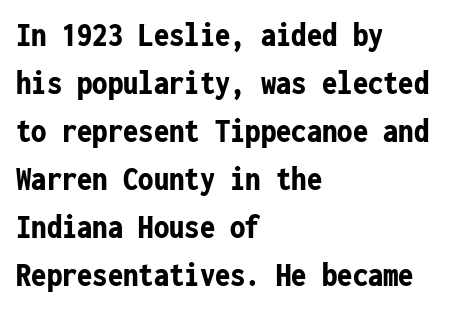
Standard letterfit; no display-style spreading of the glyphs. Rule under the text: the space is simply empty. The lines sit at an ordinary, default distance from one another. Compared with a centered layout, this one pins lines to the left instead. Does the weight exceed regular? Yes, all the way to bold.
